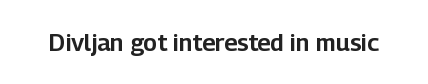
{"italic": "no", "underline": "no", "letter_spacing": "normal", "letter_spacing_em": 0.0, "glyph_px": 24}
